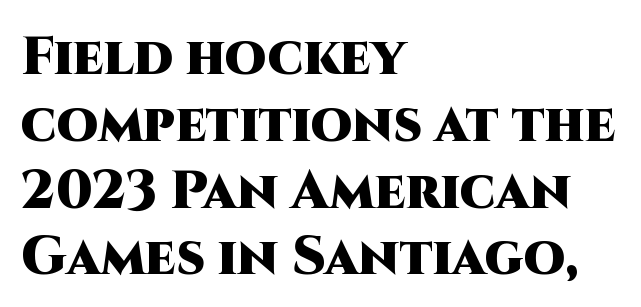
{"serif": "no", "italic": "no", "bold": "yes", "weight": "heavy", "width": "normal", "stroke_contrast": "high", "x_height": "large", "monospaced": "no", "underline": "no", "align": "left", "line_spacing": "normal", "line_spacing_ratio": 1.26, "letter_spacing": "normal", "letter_spacing_em": 0.0, "glyph_px": 53}
